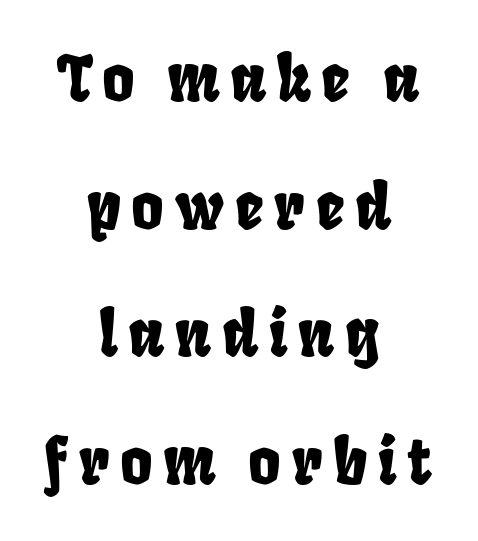
The image shows 62 px condensed sans-serif type; set centered, loose line spacing (2.06x), not underlined; low stroke contrast and a large x-height.
